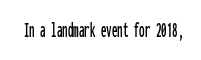
{"italic": "no", "underline": "no", "letter_spacing": "normal", "letter_spacing_em": 0.0, "glyph_px": 22}
